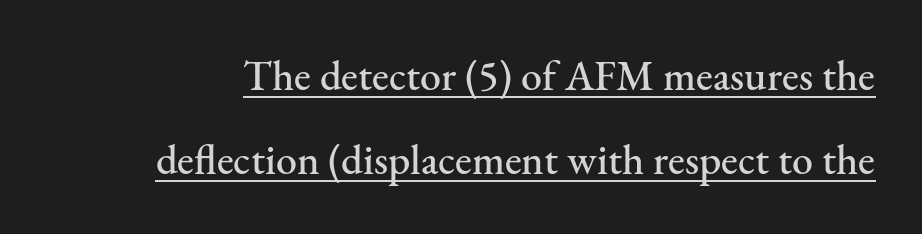
Q: Is the text italic (slanted)? A: No, it is upright.
Q: Is the typeface a serif or a sans-serif typeface? A: Serif.
Q: Is the text underlined? A: Yes.
Q: Is the spacing between letters normal or unusually wide? A: Normal.
Q: Is the spacing between lines tight, normal or loose? A: Loose.
Q: Width (condensed, normal, or wide)? A: Normal.
Q: Stroke contrast? A: Medium.
Q: x-height? A: Small.
Q: Monospaced? A: No.
